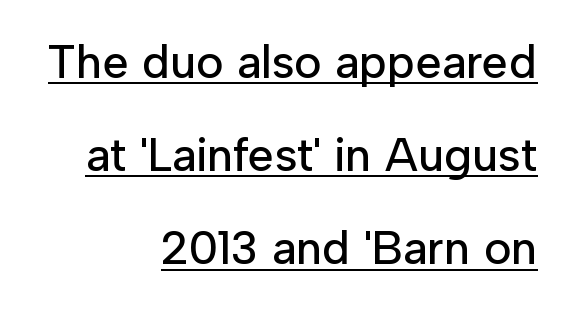
{"serif": "no", "italic": "no", "width": "normal", "stroke_contrast": "low", "x_height": "medium", "monospaced": "no", "underline": "yes", "align": "right", "line_spacing": "loose", "line_spacing_ratio": 1.98, "letter_spacing": "normal", "letter_spacing_em": 0.0, "glyph_px": 47}
